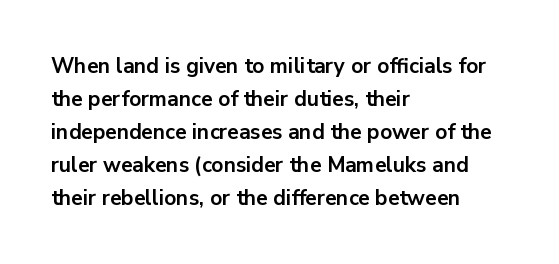
Q: Is the text bold? A: Yes.
Q: Is the text italic (slanted)? A: No, it is upright.
Q: Is the text underlined? A: No.
Q: How is the paragraph aligned? A: Left-aligned.
Q: Is the spacing between letters normal or unusually wide? A: Normal.
Q: Is the spacing between lines tight, normal or loose? A: Normal.
